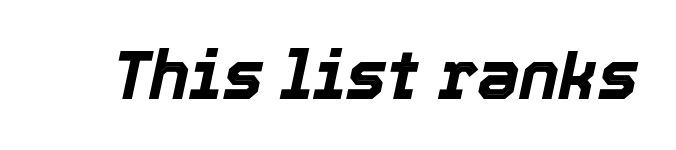
Q: Is the text bold? A: Yes.
Q: Is the text italic (slanted)? A: Yes, it leans right by about 12 degrees.
Q: Is the text underlined? A: No.
Q: Is the spacing between letters normal or unusually wide? A: Normal.
Q: Width (condensed, normal, or wide)? A: Normal.
Q: x-height? A: Medium.
Q: Monospaced? A: No.
